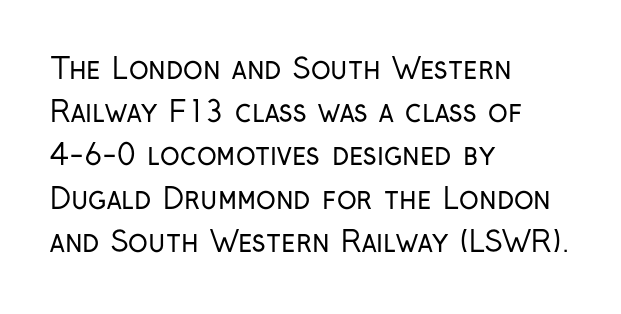
{"serif": "no", "italic": "no", "bold": "no", "weight": "regular", "width": "condensed", "stroke_contrast": "low", "x_height": "medium", "monospaced": "no", "underline": "no", "align": "left", "line_spacing": "normal", "line_spacing_ratio": 1.49, "letter_spacing": "normal", "letter_spacing_em": 0.0, "glyph_px": 29}
